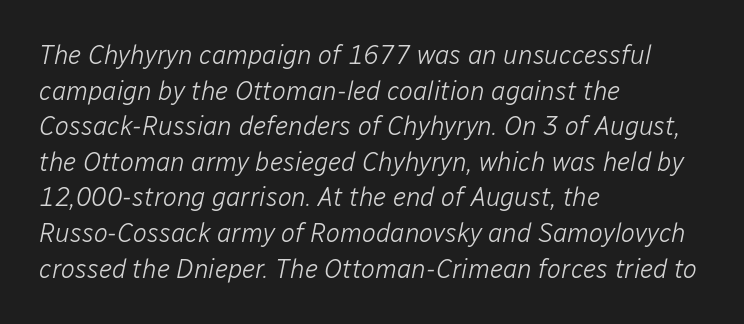
The image shows 26 px text type, italic (leaning right); set left-aligned, normal line spacing (1.37x), normal letter spacing, not underlined.
